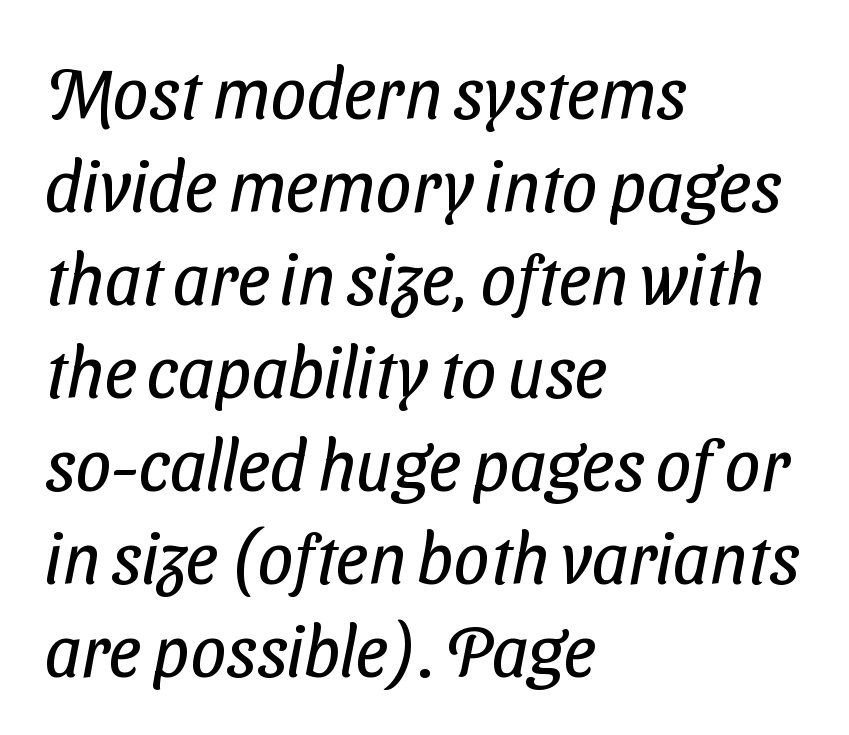
The face looks like a standard text weight, possibly lighter. The ragged edge is on the right, which tells us the setting is flush left. Serif or sans? Sans — the stroke terminals are bare. Anything drawn beneath the words? Only blank space. Note the varied advance widths — an 'i' is clearly narrower than an 'm'. The vertical gap from one line to the next is medium.
